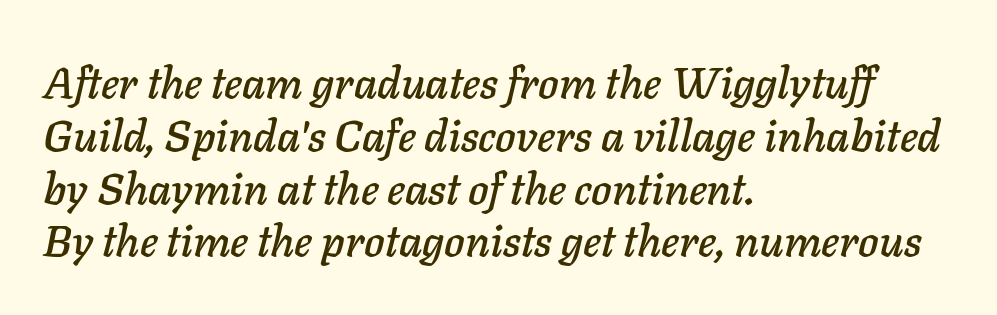
{"italic": "yes", "lean": "right", "slant_degrees": 11, "width": "normal", "stroke_contrast": "low", "x_height": "medium", "monospaced": "no", "underline": "no", "align": "left", "line_spacing_ratio": 1.2, "letter_spacing": "normal", "letter_spacing_em": 0.0, "glyph_px": 44}
